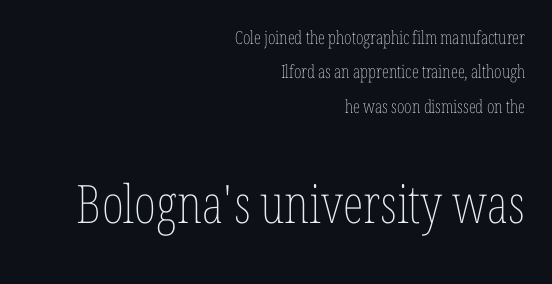
Q: Is the text bold? A: No.
Q: Is the text italic (slanted)? A: No, it is upright.
Q: Is the text underlined? A: No.
Q: How is the paragraph aligned? A: Right-aligned.
Q: Is the spacing between letters normal or unusually wide? A: Normal.
Q: Is the spacing between lines tight, normal or loose? A: Loose.
Q: Which block of text is set in a larger size, the first (top) or the second (bottom)? A: The second (bottom) one.
Q: Width (condensed, normal, or wide)? A: Condensed.
Q: Stroke contrast? A: Low.
Q: x-height? A: Medium.
Q: Monospaced? A: No.
